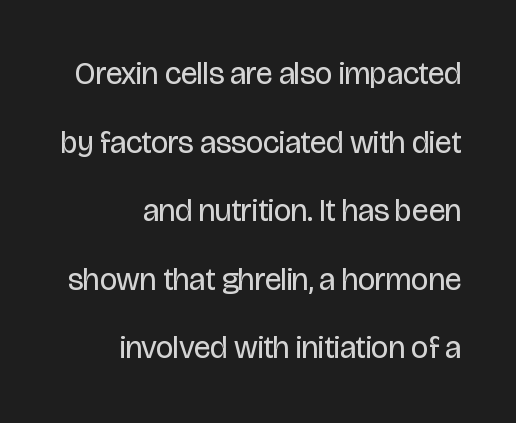
The baseline area is clear. Does extra space separate the letters? No, they use regular spacing. Horizontally, the lines are justified to the trailing edge only. Here the designer chose a conventional face with non-uniform glyph widths. Type style note: lacks serifs.
